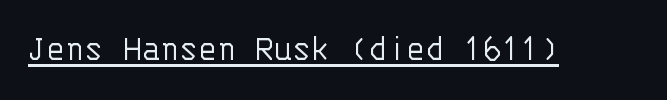
Note the uniform advance width — an 'i' takes as much space as an 'm'. The letters carry no serifs — their stems end cleanly without finishing strokes. The rendering keeps characters at their native spacing. Posture: vertical. The rendered words wear a rule along their underside.
